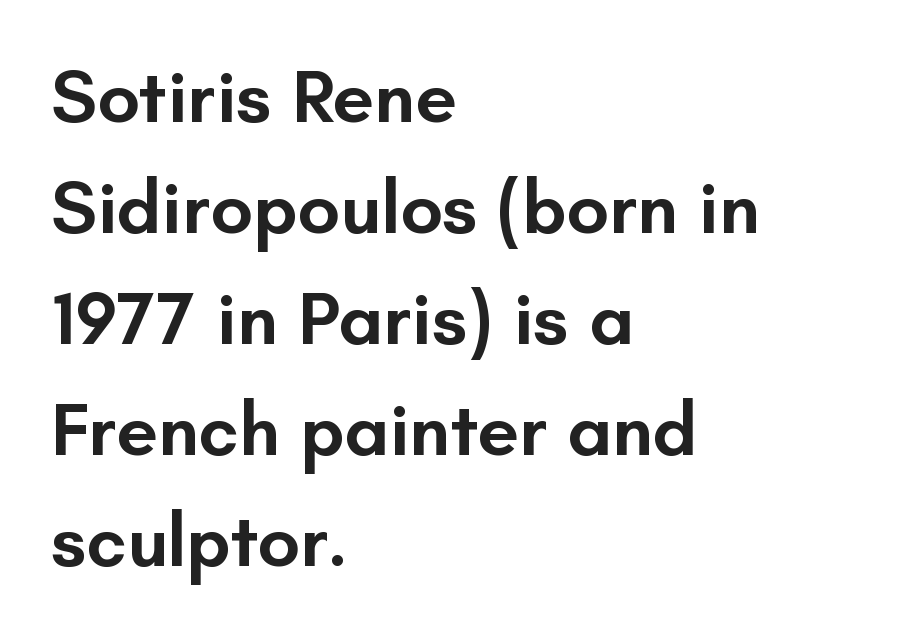
The image shows 75 px semibold sans-serif type, upright; set left-aligned, normal line spacing (1.48x), normal letter spacing, not underlined; low stroke contrast and a small x-height.
